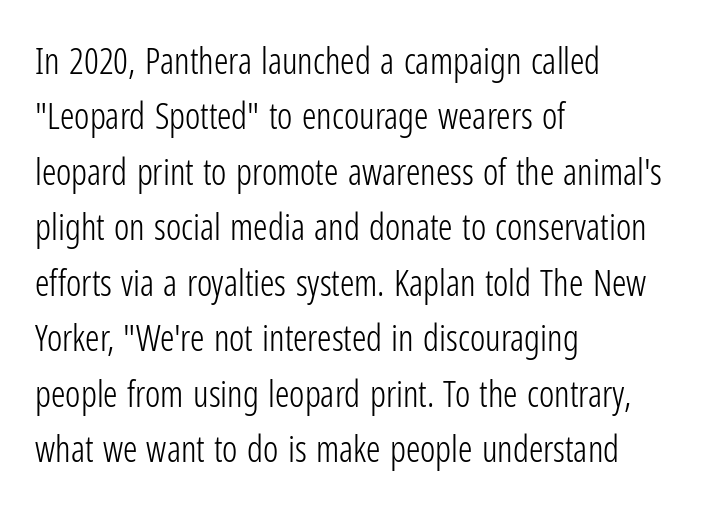
{"serif": "no", "italic": "no", "bold": "no", "weight": "light", "width": "condensed", "stroke_contrast": "low", "x_height": "medium", "monospaced": "no", "underline": "no", "align": "left", "line_spacing": "normal", "line_spacing_ratio": 1.54, "letter_spacing": "normal", "letter_spacing_em": 0.0, "glyph_px": 36}
